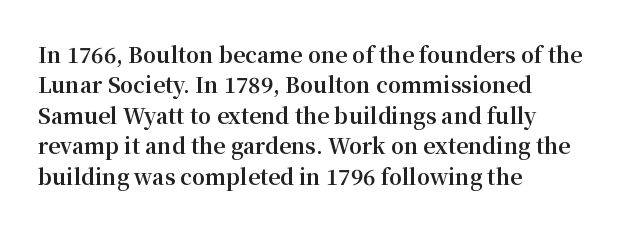
{"italic": "no", "bold": "yes", "underline": "no", "align": "left", "line_spacing": "normal", "line_spacing_ratio": 1.45, "letter_spacing": "normal", "letter_spacing_em": 0.0, "glyph_px": 21}
